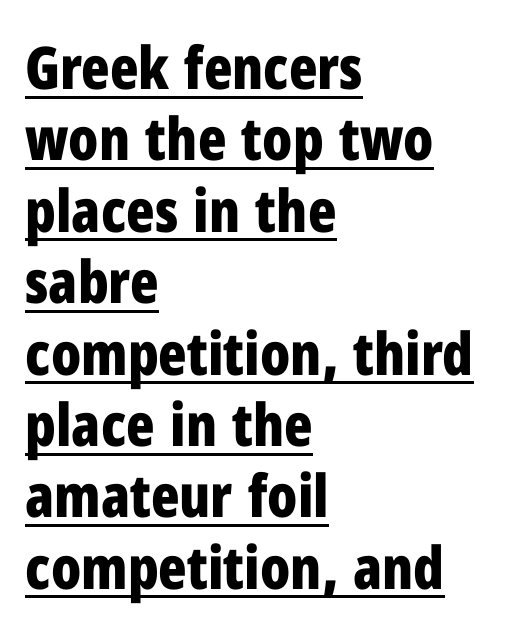
Weight: bold. Caption: lettering with a line underneath. Posture: vertical. Character widths vary here, with narrow letters taking less room than wide ones. The passage shown has conventional tracking throughout.
